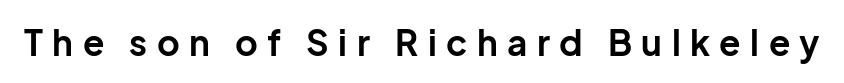
{"serif": "no", "italic": "no", "bold": "yes", "weight": "bold", "width": "normal", "stroke_contrast": "low", "x_height": "medium", "monospaced": "no", "underline": "no", "letter_spacing": "wide", "letter_spacing_em": 0.27, "glyph_px": 35}
